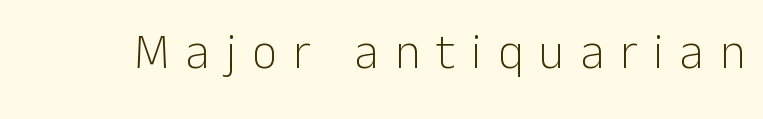
I'd call this a sans setting — the letters go barefoot. Nobody drew a line under any word here. Heaviness? Minimal to ordinary, like unemphasized prose. Looks like regular typesetting: each glyph gets only the width it needs.
